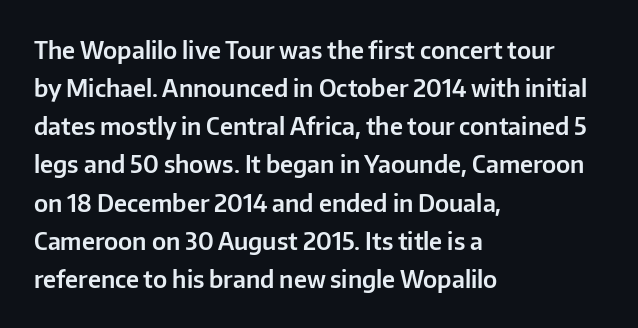
{"italic": "no", "underline": "no", "align": "left", "line_spacing": "normal", "line_spacing_ratio": 1.59, "letter_spacing": "normal", "letter_spacing_em": 0.0, "glyph_px": 24}
